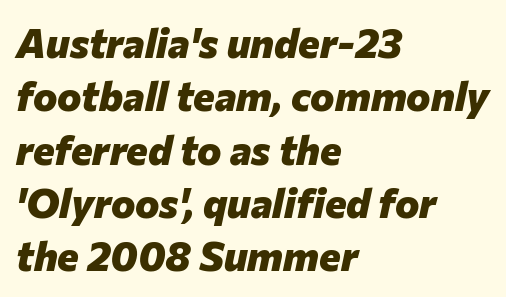
{"italic": "yes", "lean": "right", "slant_degrees": 12, "bold": "yes", "weight": "heavy", "width": "normal", "stroke_contrast": "low", "x_height": "medium", "monospaced": "no", "underline": "no", "align": "left", "line_spacing": "normal", "line_spacing_ratio": 1.3, "letter_spacing": "normal", "letter_spacing_em": 0.0, "glyph_px": 41}
